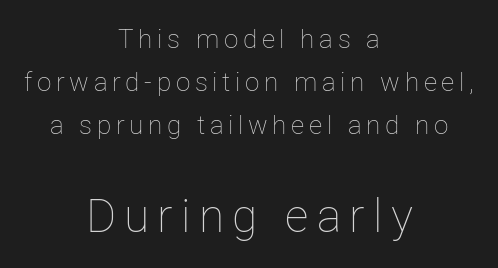
{"italic": "no", "bold": "no", "weight": "thin", "width": "normal", "stroke_contrast": "low", "x_height": "medium", "monospaced": "no", "underline": "no", "align": "center", "line_spacing": "normal", "line_spacing_ratio": 1.66, "larger_block": "second", "size_ratio": 1.77, "glyph_px": 46}
